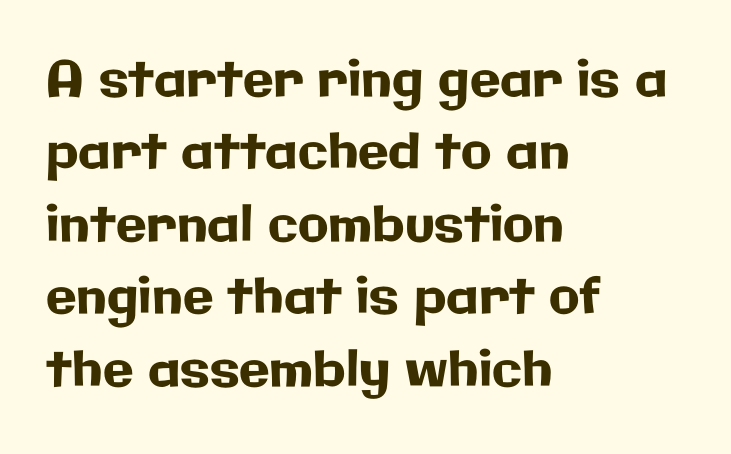
{"serif": "no", "italic": "no", "width": "normal", "stroke_contrast": "low", "x_height": "medium", "monospaced": "no", "underline": "no", "align": "left", "line_spacing": "normal", "line_spacing_ratio": 1.45, "letter_spacing": "normal", "letter_spacing_em": 0.0, "glyph_px": 50}
